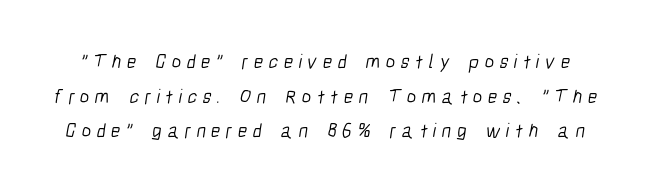
Q: Is the text bold? A: No.
Q: Is the text underlined? A: No.
Q: Is the spacing between letters normal or unusually wide? A: Unusually wide.
